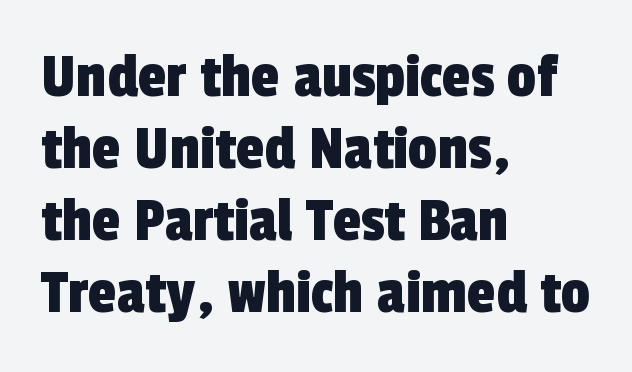
The image shows 65 px condensed sans-serif type; set left-aligned, tight line spacing (1.11x), normal letter spacing, not underlined; a medium x-height.
